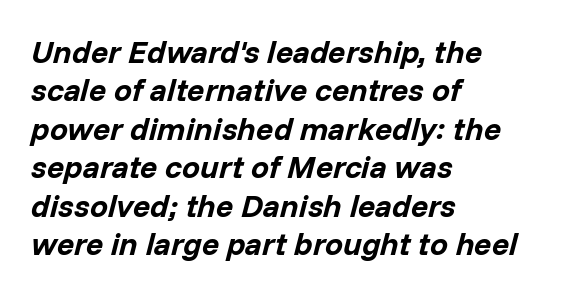
Between one letter and the next there's only the usual sliver of space. The compositor pushed each line to the left boundary. A clean baseline with only descenders dipping below it. The passage shown leans; its letterforms are oblique. Do the characters align in a grid? No, the font is proportional.
